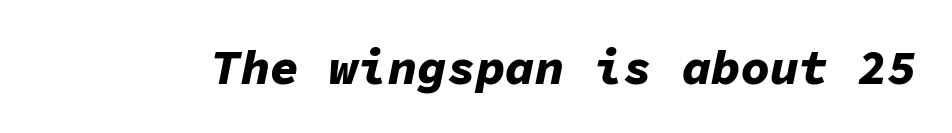
The image shows 49 px bold type, italic (leaning right), monospaced; set normal letter spacing, not underlined; low stroke contrast and a medium x-height.
